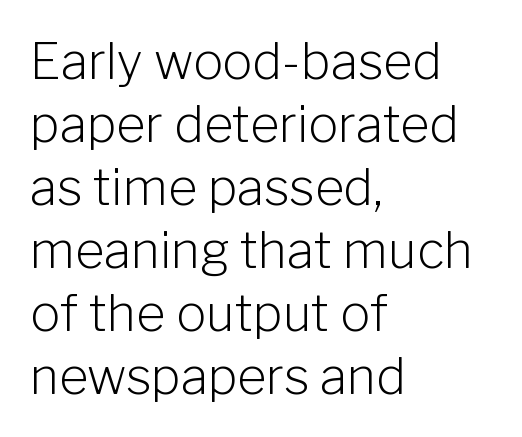
{"serif": "no", "italic": "no", "bold": "no", "weight": "light", "width": "normal", "stroke_contrast": "low", "x_height": "medium", "monospaced": "no", "underline": "no", "align": "left", "line_spacing": "normal", "line_spacing_ratio": 1.26, "letter_spacing": "normal", "letter_spacing_em": 0.0, "glyph_px": 50}
